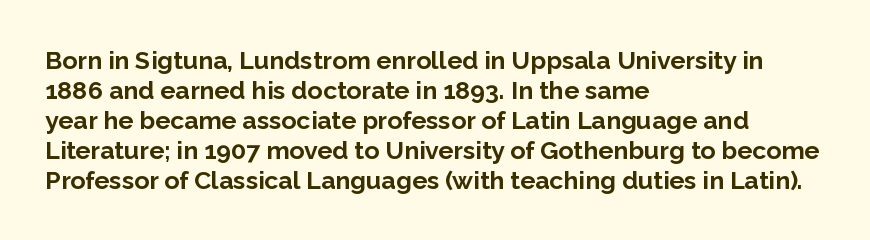
The image shows 25 px bold type, upright; set left-aligned, line spacing 1.2x, normal letter spacing, not underlined.
